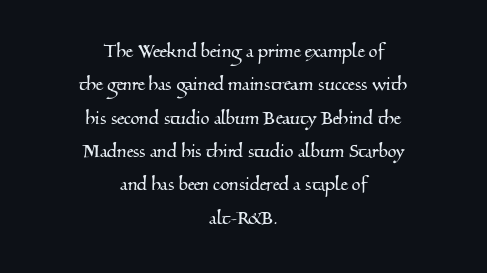
Neither beginnings nor endings align; midpoints do. In terms of letterspacing, this is plain default setting. The leading is moderate, giving the passage an even texture. Letters rest on an invisible, unmarked baseline.
